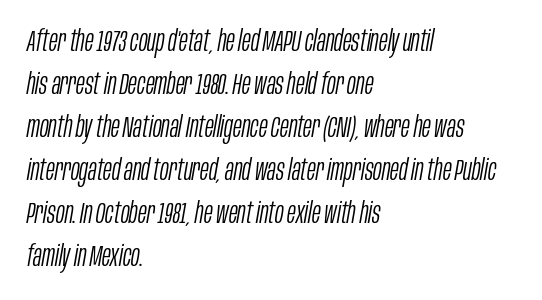
The image shows 29 px light, condensed type, italic (leaning right); set left-aligned, normal line spacing (1.48x), normal letter spacing, not underlined; low stroke contrast and a large x-height.
